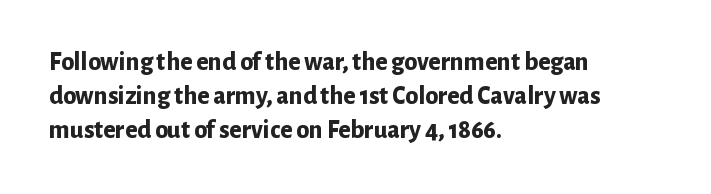
Typeset ragged right — the left edge is the straight one. Words float on clear page, feet unadorned. Vertically, the passage feels balanced, rows spaced as you'd expect. This sample uses plain, unmodified letter spacing. Summary of weight: heavy, a full bold. Characters remain perfectly vertical along every line.
